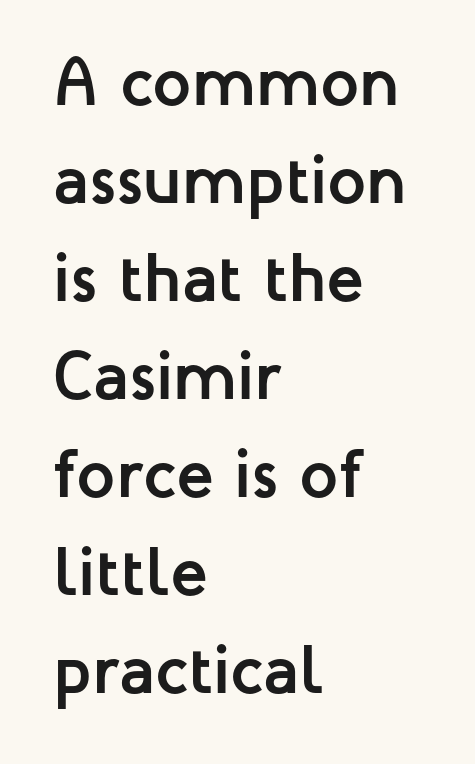
The image shows 69 px semibold sans-serif type, upright; set left-aligned, normal line spacing (1.42x), normal letter spacing, not underlined; low stroke contrast and a medium x-height.
